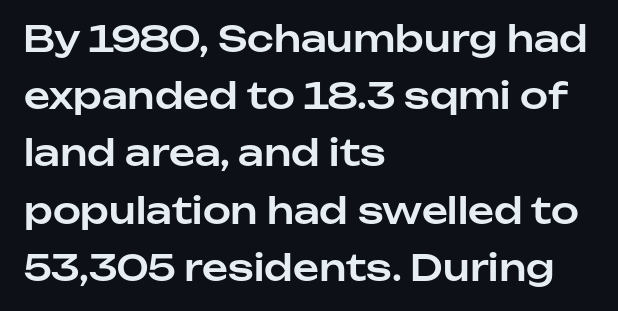
{"serif": "no", "italic": "no", "width": "normal", "stroke_contrast": "low", "x_height": "medium", "monospaced": "no", "underline": "no", "align": "left", "line_spacing": "normal", "line_spacing_ratio": 1.59, "letter_spacing": "normal", "letter_spacing_em": 0.0, "glyph_px": 36}
